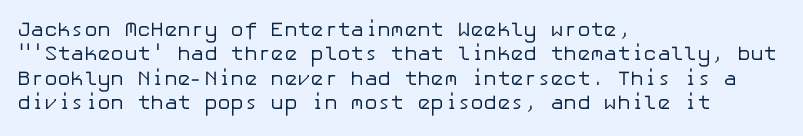
These lines keep a tight, regular rhythm from letter to letter. In CSS terms this would be text-align: left. Weight: in the light-to-regular range. This is roman type, the default non-slanted kind. Decoration check: the copy has no underline.
